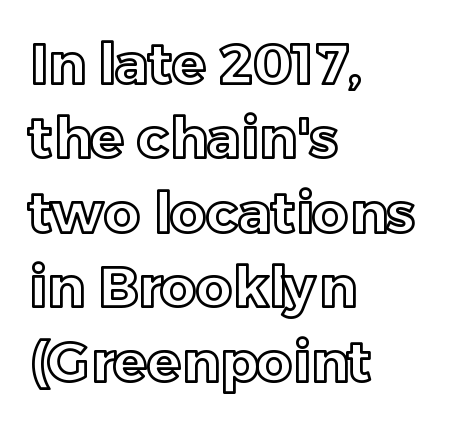
Varying glyph widths throughout — classic text-font behaviour. Each row of text sits above clean, open space. Do the letters lean? They stand straight. Which margin do the lines hug? The left one — the right edge is uneven. Observe the ordinary spacing: letters are neighbours, not strangers.
